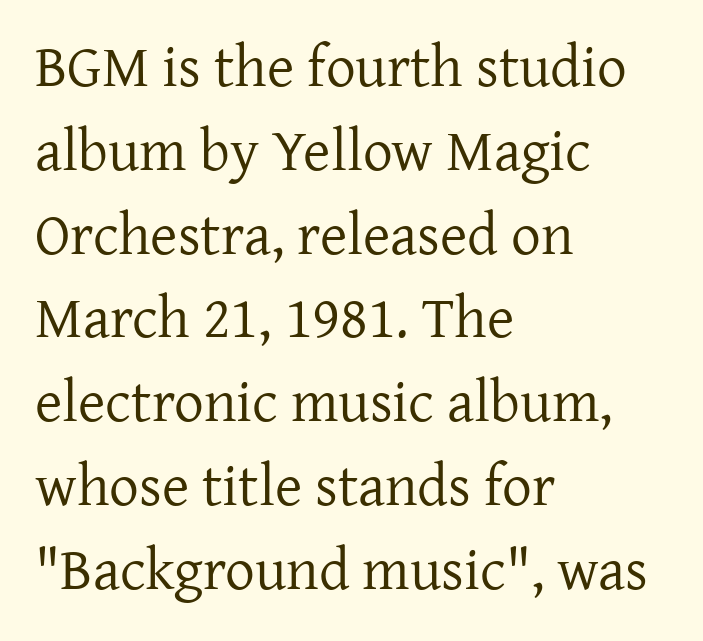
{"serif": "yes", "italic": "no", "bold": "no", "weight": "regular", "width": "normal", "stroke_contrast": "low", "x_height": "medium", "monospaced": "no", "underline": "no", "align": "left", "line_spacing": "normal", "line_spacing_ratio": 1.42, "letter_spacing": "normal", "letter_spacing_em": 0.0, "glyph_px": 59}
